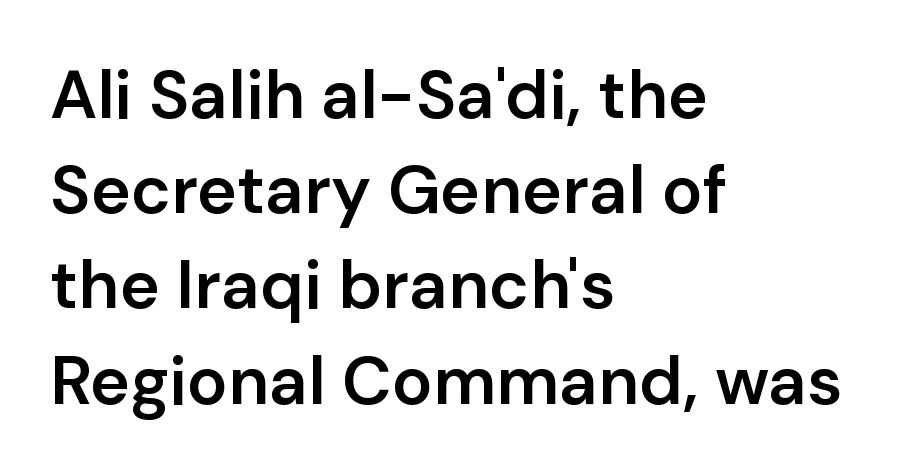
The image shows 68 px semibold sans-serif type, upright; set left-aligned, normal line spacing (1.4x), normal letter spacing, not underlined; low stroke contrast and a medium x-height.
